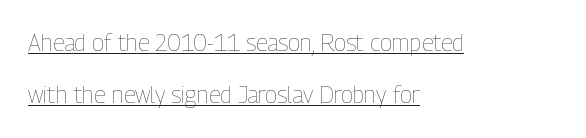
Vertical stems look standard width or narrower in stroke. This sample carries an underscore along the baseline area. Vertical spacing — loose. The lettering holds an erect, upright posture throughout. Is the letter spacing exaggerated? No — it looks like the ordinary default. The text block is weighted toward the left margin, trailing off unevenly rightward.
